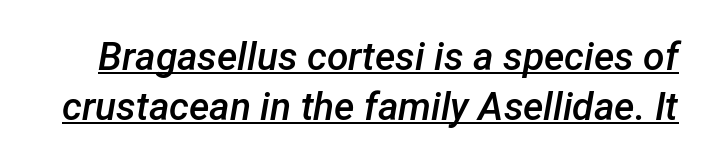
{"italic": "yes", "lean": "right", "slant_degrees": 12, "bold": "semi", "weight": "semibold", "width": "normal", "stroke_contrast": "low", "x_height": "medium", "monospaced": "no", "underline": "yes", "line_spacing": "normal", "line_spacing_ratio": 1.29, "letter_spacing": "normal", "letter_spacing_em": 0.0, "glyph_px": 39}
